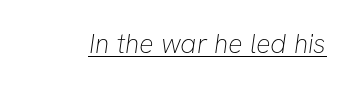
Is the letter spacing exaggerated? No — it looks like the ordinary default. Stem width sits at or under what a default text font uses. Underline: present.
